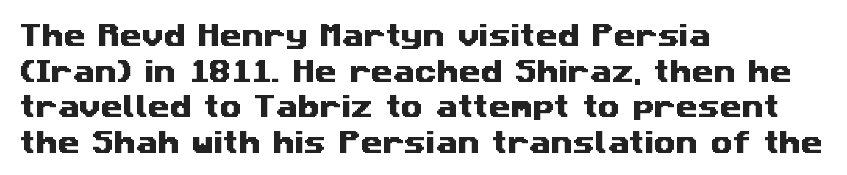
The image shows 25 px text type; set left-aligned, normal line spacing (1.43x), normal letter spacing, not underlined.
